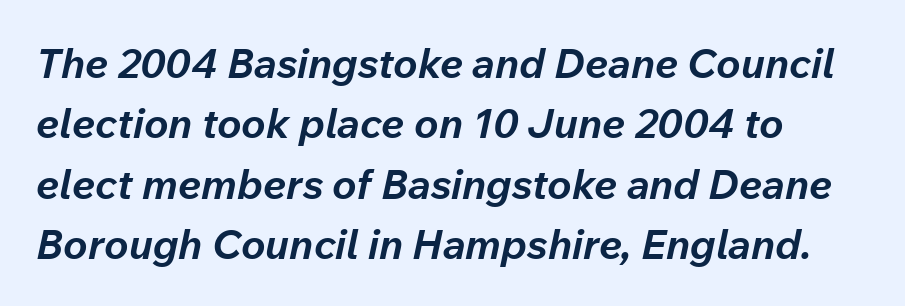
Q: Is the text bold? A: Yes.
Q: Is the text italic (slanted)? A: Yes, it leans right by about 12 degrees.
Q: Is the text underlined? A: No.
Q: How is the paragraph aligned? A: Left-aligned.
Q: Is the spacing between letters normal or unusually wide? A: Normal.
Q: Is the spacing between lines tight, normal or loose? A: Normal.
Q: Width (condensed, normal, or wide)? A: Normal.
Q: Stroke contrast? A: Low.
Q: x-height? A: Medium.
Q: Monospaced? A: No.
